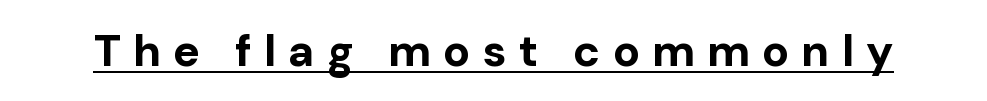
The passage shown is typed in a proportional face where columns would drift. Pretty heavy lettering here — definitely bold. This is roman type, the default non-slanted kind. In terms of letterspacing, this is a distinctly airy, spread setting. Letterform terminals end flat and unadorned throughout the passage. In designer terms, the underline attribute is active on this setting.
